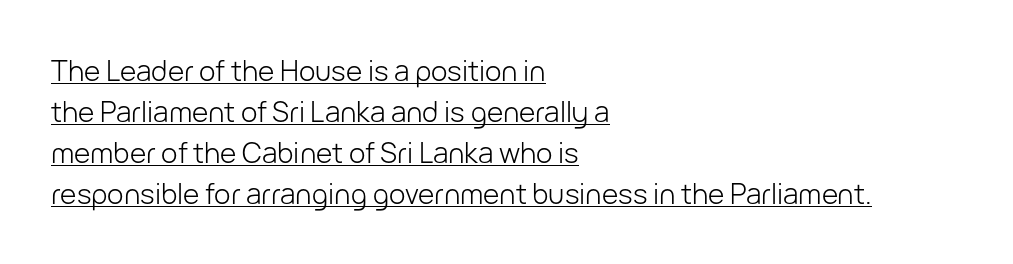
Q: Is the text bold? A: No.
Q: Is the text italic (slanted)? A: No, it is upright.
Q: Is the typeface a serif or a sans-serif typeface? A: Sans-serif.
Q: Is the text underlined? A: Yes.
Q: How is the paragraph aligned? A: Left-aligned.
Q: Is the spacing between letters normal or unusually wide? A: Normal.
Q: Is the spacing between lines tight, normal or loose? A: Normal.
Q: Width (condensed, normal, or wide)? A: Normal.
Q: Stroke contrast? A: Low.
Q: x-height? A: Medium.
Q: Monospaced? A: No.
